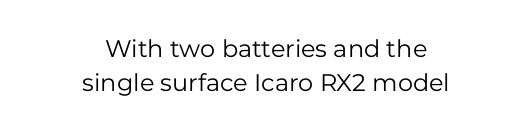
The image shows 24 px text type, upright; set centered, normal line spacing (1.42x), normal letter spacing, not underlined.
